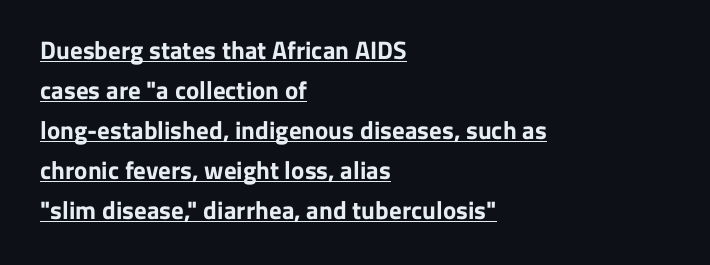
Q: Is the text bold? A: Yes.
Q: Is the text italic (slanted)? A: No, it is upright.
Q: Is the text underlined? A: Yes.
Q: How is the paragraph aligned? A: Left-aligned.
Q: Is the spacing between letters normal or unusually wide? A: Normal.
Q: Is the spacing between lines tight, normal or loose? A: Normal.
